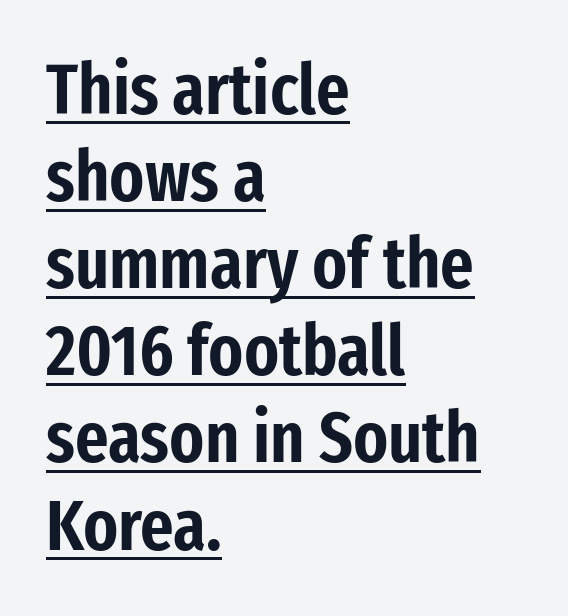
Q: Is the text italic (slanted)? A: No, it is upright.
Q: Is the typeface a serif or a sans-serif typeface? A: Sans-serif.
Q: Is the text underlined? A: Yes.
Q: How is the paragraph aligned? A: Left-aligned.
Q: Is the spacing between letters normal or unusually wide? A: Normal.
Q: Width (condensed, normal, or wide)? A: Condensed.
Q: Stroke contrast? A: Low.
Q: x-height? A: Medium.
Q: Monospaced? A: No.
